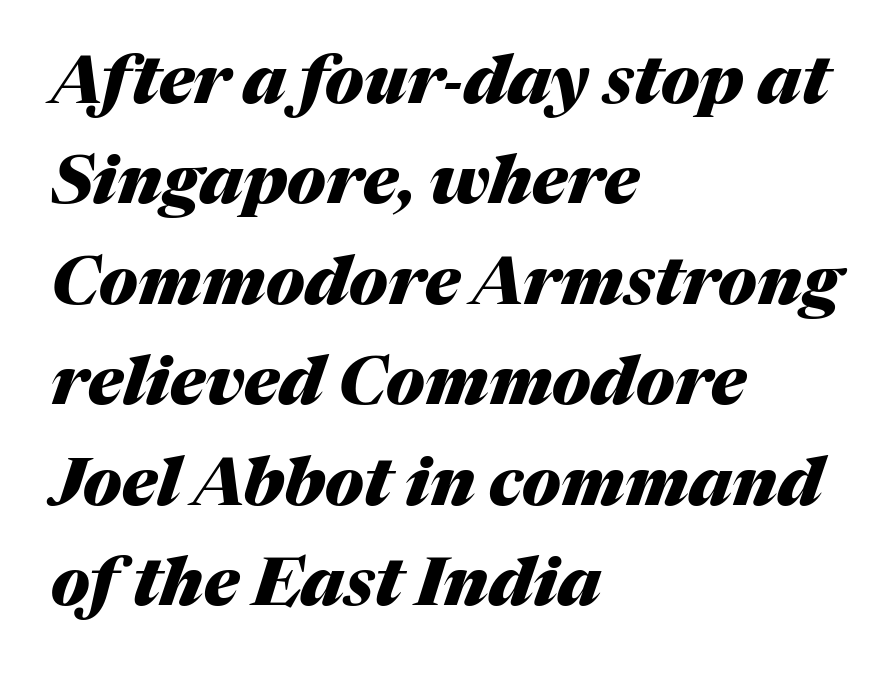
{"italic": "yes", "lean": "right", "slant_degrees": 17, "bold": "yes", "weight": "heavy", "width": "normal", "stroke_contrast": "medium", "x_height": "medium", "monospaced": "no", "underline": "no", "align": "left", "line_spacing": "normal", "line_spacing_ratio": 1.5, "letter_spacing": "normal", "letter_spacing_em": 0.0, "glyph_px": 67}
